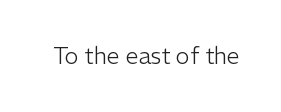
The image shows 23 px text type, upright; set normal letter spacing, not underlined.
